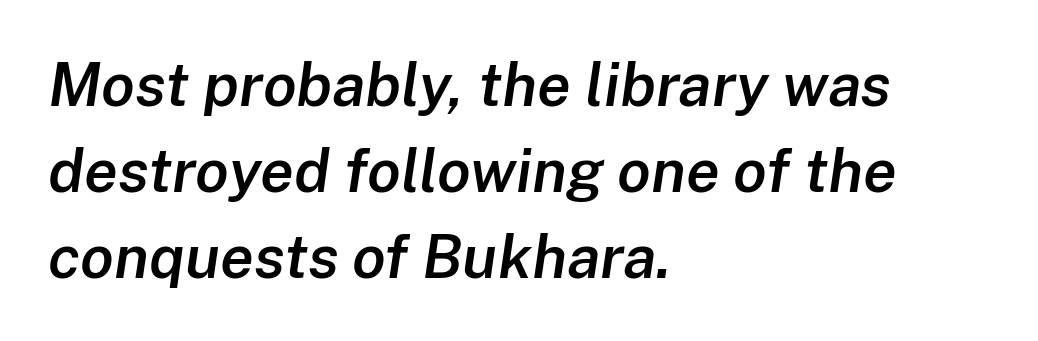
Q: Is the text bold? A: Semi-bold.
Q: Is the text italic (slanted)? A: Yes, it leans right by about 8 degrees.
Q: Is the text underlined? A: No.
Q: How is the paragraph aligned? A: Left-aligned.
Q: Is the spacing between letters normal or unusually wide? A: Normal.
Q: Is the spacing between lines tight, normal or loose? A: Normal.
Q: Width (condensed, normal, or wide)? A: Normal.
Q: Stroke contrast? A: Low.
Q: x-height? A: Medium.
Q: Monospaced? A: No.
